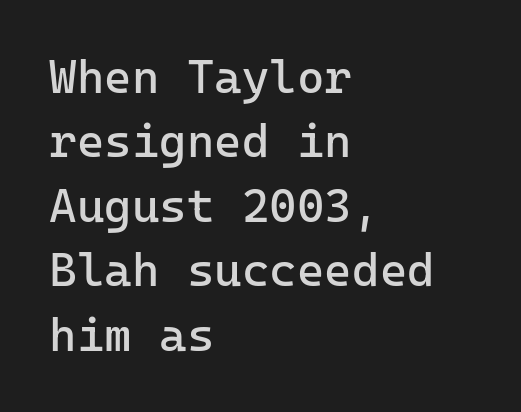
Vertically, the passage feels balanced, rows spaced as you'd expect. Each line starts at the same left margin while the right side varies. The letters sit at their default tracking, neither squeezed nor spread. Observe the absence of serifs on each vertical stroke in this sample. Weight class: somewhere from thin through regular. Is there any slant? The stems are plumb.
